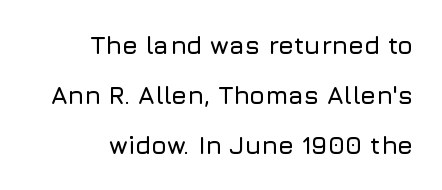
The image shows 25 px text type, upright; set right-aligned, loose line spacing (2.01x), normal letter spacing, not underlined.
